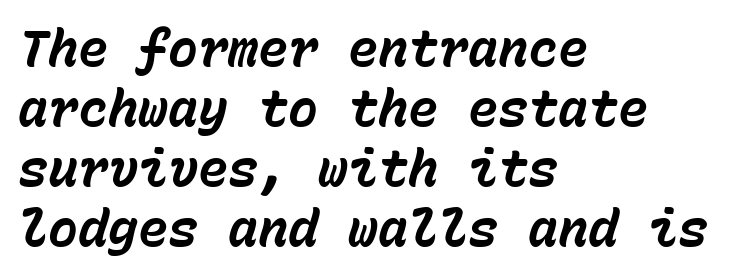
Q: Is the text bold? A: Yes.
Q: Is the text italic (slanted)? A: Yes, it leans right by about 15 degrees.
Q: Is the text underlined? A: No.
Q: How is the paragraph aligned? A: Left-aligned.
Q: Is the spacing between letters normal or unusually wide? A: Normal.
Q: Width (condensed, normal, or wide)? A: Normal.
Q: Stroke contrast? A: Low.
Q: x-height? A: Medium.
Q: Monospaced? A: Yes.
